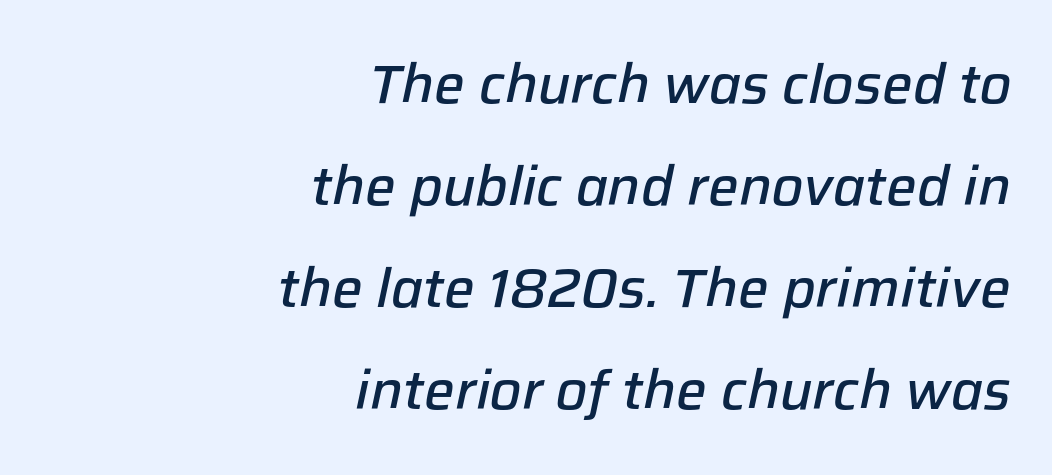
A typesetter would call this proportional, since set widths differ per character. Where is the straight margin? On the right. These lines carry some extra weight — a demibold, not a full bold. Underline: absent. Tall strokes in this sample are angled rather than plumb. Nothing unusual about the tracking: characters are spaced as the font intends.
